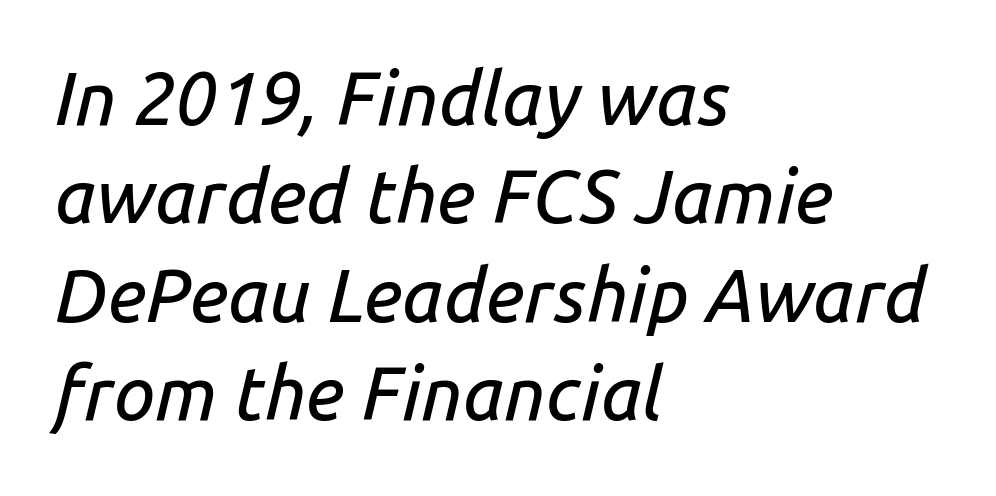
The image shows 74 px text type, italic (leaning right); set left-aligned, normal line spacing (1.33x), normal letter spacing, not underlined; low stroke contrast and a medium x-height.
